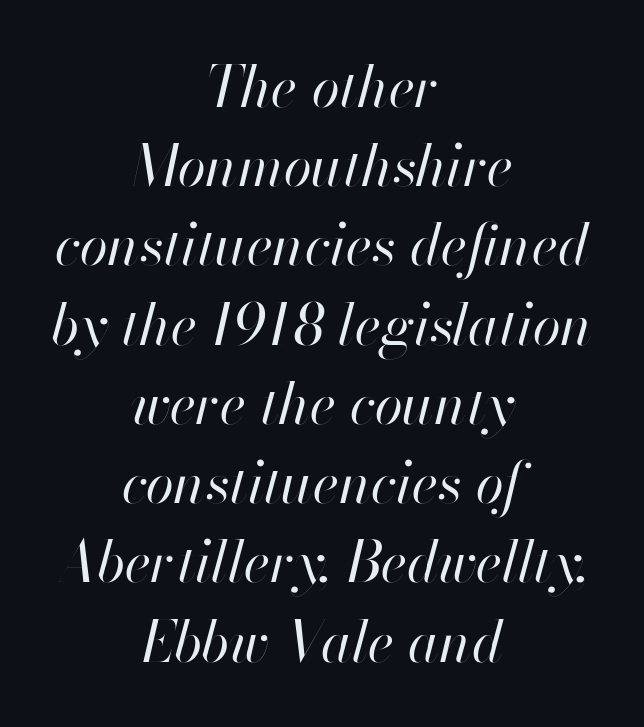
Q: Is the text bold? A: No.
Q: Is the text italic (slanted)? A: Yes, it leans right by about 13 degrees.
Q: Is the text underlined? A: No.
Q: How is the paragraph aligned? A: Centered.
Q: Is the spacing between letters normal or unusually wide? A: Normal.
Q: Is the spacing between lines tight, normal or loose? A: Normal.
Q: Width (condensed, normal, or wide)? A: Normal.
Q: Stroke contrast? A: High.
Q: x-height? A: Small.
Q: Monospaced? A: No.
